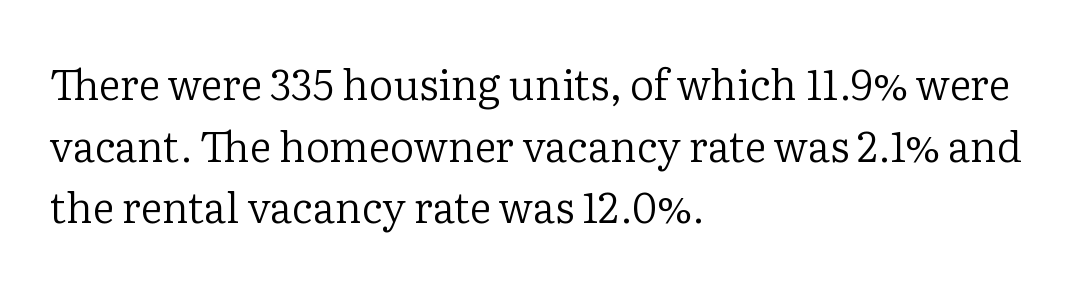
Q: Is the text bold? A: No.
Q: Is the text italic (slanted)? A: No, it is upright.
Q: Is the typeface a serif or a sans-serif typeface? A: Serif.
Q: Is the text underlined? A: No.
Q: How is the paragraph aligned? A: Left-aligned.
Q: Is the spacing between letters normal or unusually wide? A: Normal.
Q: Is the spacing between lines tight, normal or loose? A: Normal.
Q: Width (condensed, normal, or wide)? A: Normal.
Q: Stroke contrast? A: Low.
Q: x-height? A: Medium.
Q: Monospaced? A: No.
